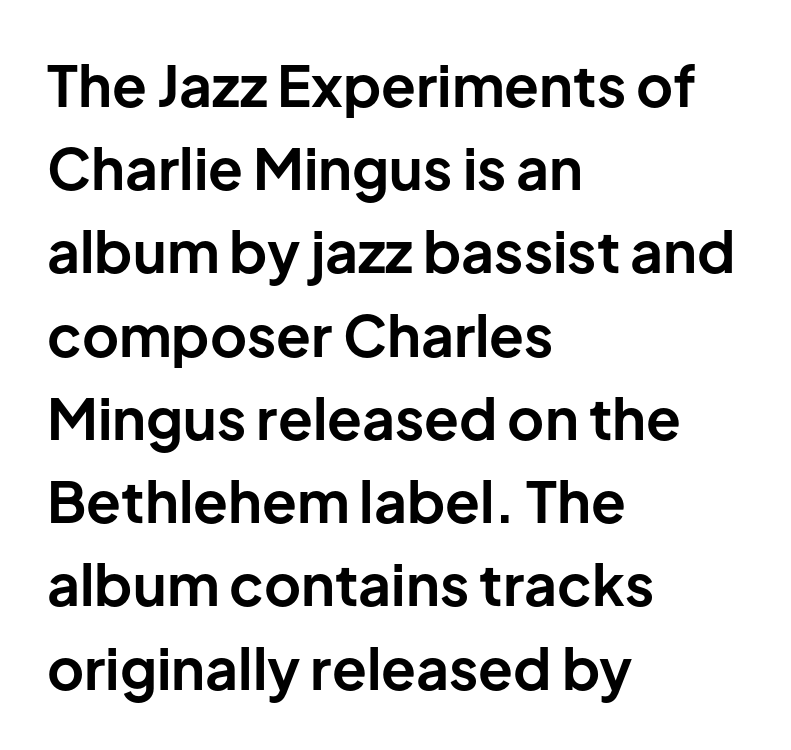
The image shows 57 px bold sans-serif type, upright; set left-aligned, normal line spacing (1.46x), normal letter spacing, not underlined; low stroke contrast and a medium x-height.
